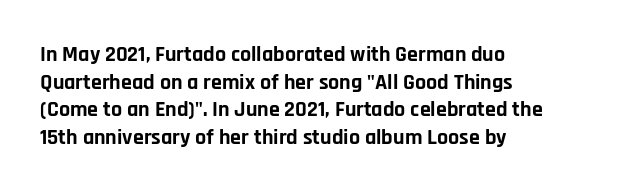
Q: Is the text bold? A: Yes.
Q: Is the text italic (slanted)? A: No, it is upright.
Q: Is the text underlined? A: No.
Q: How is the paragraph aligned? A: Left-aligned.
Q: Is the spacing between letters normal or unusually wide? A: Normal.
Q: Is the spacing between lines tight, normal or loose? A: Normal.
